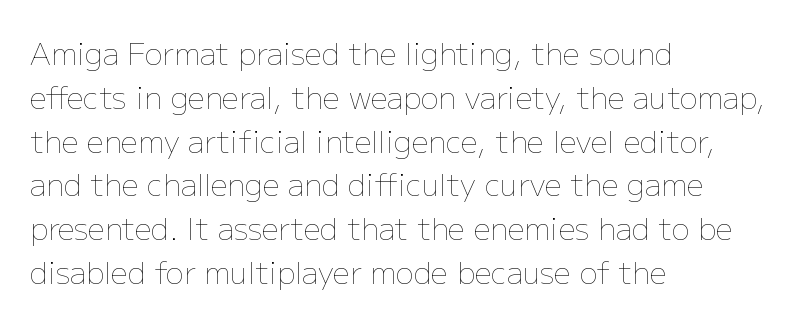
Heaviness? Minimal to ordinary, like unemphasized prose. The paragraph has a hard left edge and a soft right edge. Whoever set this chose a conventional vertical rhythm. Has an underline been added? It has not. Each letter keeps its own natural width here, so spacing adapts to shape. Is the letter spacing exaggerated? No — it looks like the ordinary default.
